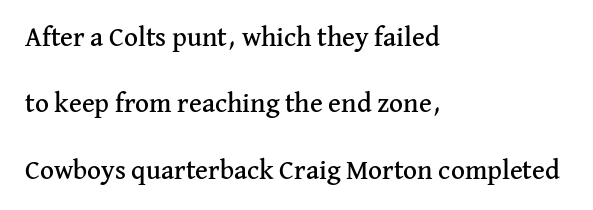
The image shows 27 px text type, upright; set left-aligned, loose line spacing (2.46x), normal letter spacing, not underlined.
